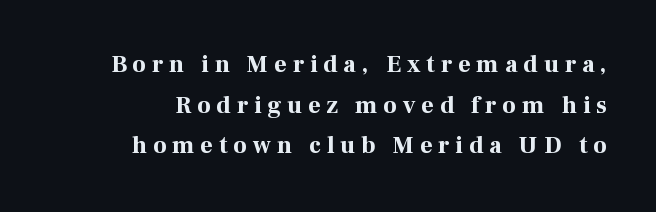
Q: Is the text bold? A: Yes.
Q: Is the text italic (slanted)? A: No, it is upright.
Q: Is the text underlined? A: No.
Q: Is the spacing between letters normal or unusually wide? A: Unusually wide.
Q: Is the spacing between lines tight, normal or loose? A: Normal.
